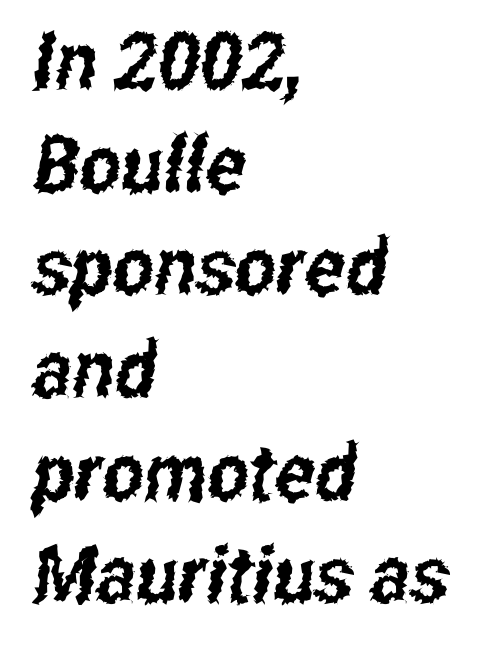
Notice how the passage keeps a crisp vertical edge on the left only. The glyphs are unaccompanied by any horizontal stroke below them. The line-height multiplier appears to be the usual default. The face used here is a sans, in the tradition of grotesques and geometrics.
